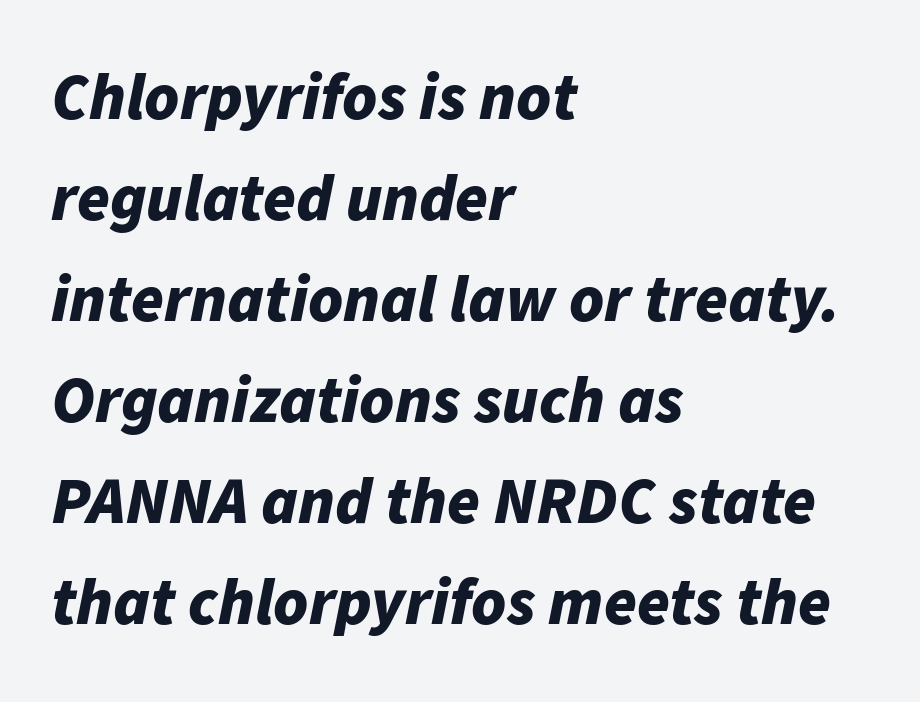
{"italic": "yes", "lean": "right", "slant_degrees": 11, "bold": "yes", "weight": "bold", "width": "normal", "stroke_contrast": "low", "x_height": "medium", "monospaced": "no", "underline": "no", "align": "left", "line_spacing": "normal", "line_spacing_ratio": 1.53, "letter_spacing": "normal", "letter_spacing_em": 0.0, "glyph_px": 66}
